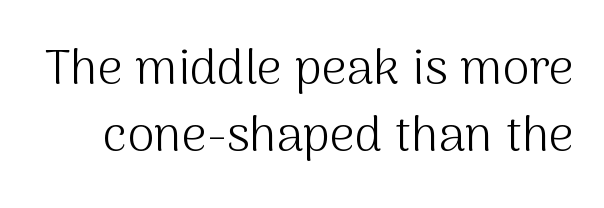
The image shows 49 px light sans-serif type, upright; set normal line spacing (1.36x), normal letter spacing, not underlined; medium stroke contrast and a medium x-height.
